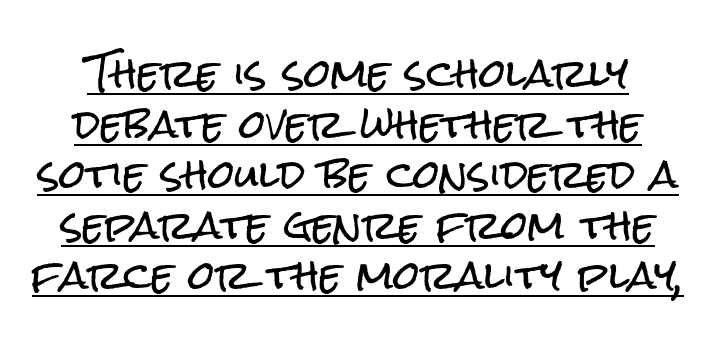
{"serif": "no", "italic": "no", "width": "condensed", "stroke_contrast": "low", "x_height": "medium", "monospaced": "no", "underline": "yes", "line_spacing": "normal", "line_spacing_ratio": 1.33, "letter_spacing": "normal", "letter_spacing_em": 0.0, "glyph_px": 38}
